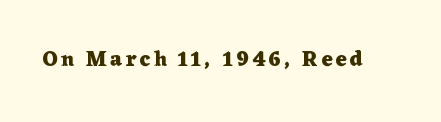
{"italic": "no", "bold": "yes", "underline": "no", "glyph_px": 21}
